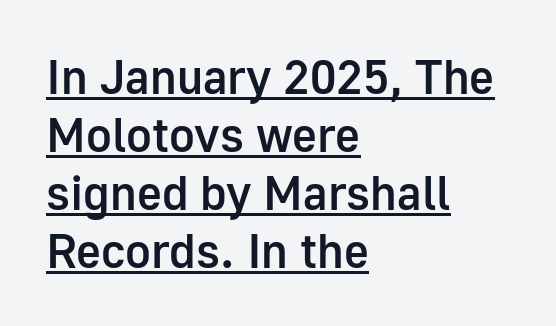
Q: Is the text bold? A: Semi-bold.
Q: Is the text italic (slanted)? A: No, it is upright.
Q: Is the typeface a serif or a sans-serif typeface? A: Sans-serif.
Q: Is the text underlined? A: Yes.
Q: How is the paragraph aligned? A: Left-aligned.
Q: Is the spacing between letters normal or unusually wide? A: Normal.
Q: Width (condensed, normal, or wide)? A: Normal.
Q: Stroke contrast? A: Low.
Q: x-height? A: Medium.
Q: Monospaced? A: No.
